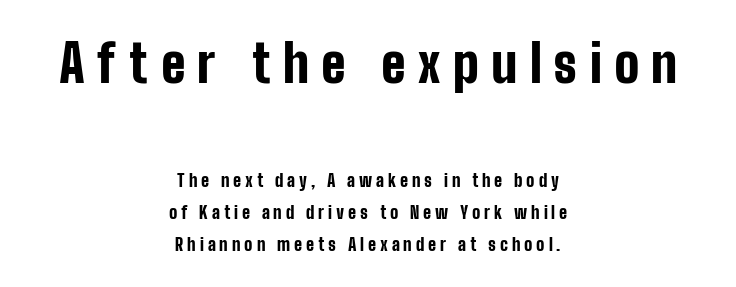
{"serif": "no", "italic": "no", "bold": "yes", "weight": "bold", "width": "condensed", "stroke_contrast": "low", "x_height": "medium", "monospaced": "no", "underline": "no", "align": "center", "line_spacing_ratio": 1.88, "letter_spacing": "wide", "letter_spacing_em": 0.23, "larger_block": "first", "size_ratio": 3.06, "glyph_px": 52}
